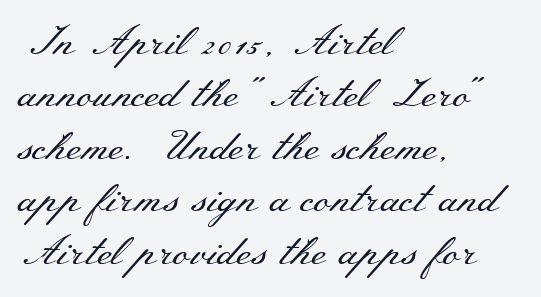
The vertical gap from one line to the next is medium. The letters look calm and open, with moderate or lighter stems. A typesetter would label this face a serif. The zone under the glyphs is completely vacant.
